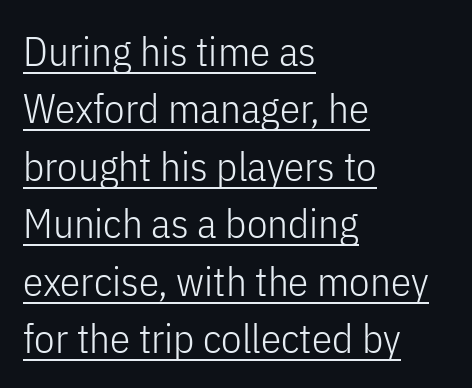
{"serif": "no", "italic": "no", "bold": "no", "weight": "light", "width": "condensed", "stroke_contrast": "low", "x_height": "medium", "monospaced": "no", "underline": "yes", "align": "left", "line_spacing": "normal", "line_spacing_ratio": 1.4, "letter_spacing": "normal", "letter_spacing_em": 0.0, "glyph_px": 41}
